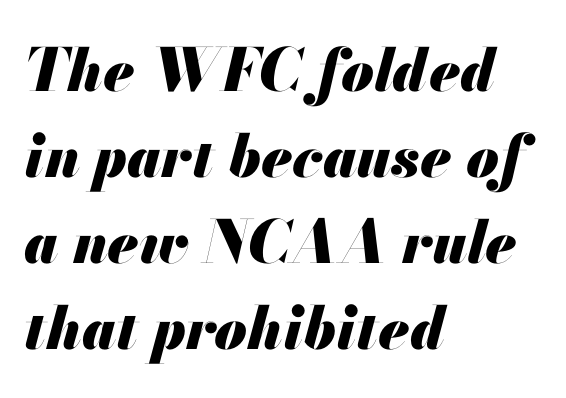
On the weight axis this lands at bold, roughly 700. The compositor pushed each line to the left boundary. Tall strokes in this sample are angled rather than plumb. Quick note: underline off. The block of text has a typical density, with ordinary space between rows.
